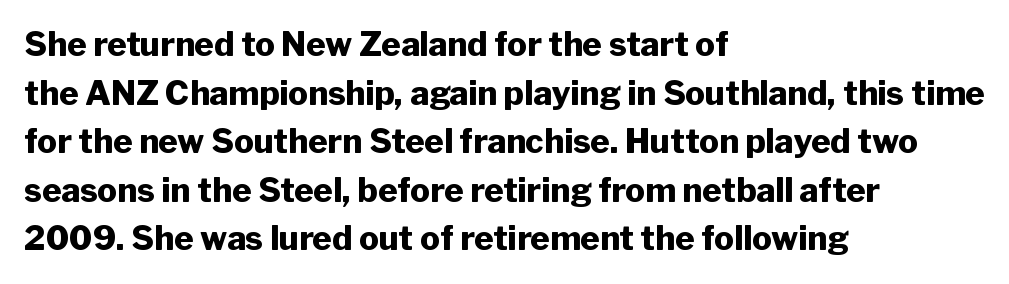
{"serif": "no", "italic": "no", "bold": "yes", "weight": "heavy", "width": "normal", "stroke_contrast": "low", "x_height": "medium", "monospaced": "no", "underline": "no", "align": "left", "line_spacing": "normal", "line_spacing_ratio": 1.47, "letter_spacing": "normal", "letter_spacing_em": 0.0, "glyph_px": 33}
